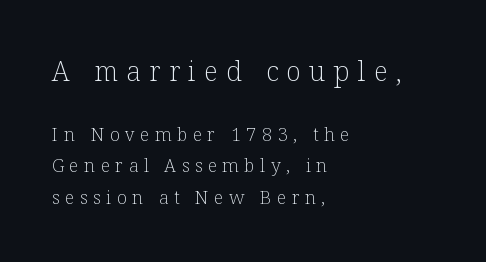
{"italic": "no", "bold": "no", "underline": "no", "align": "left", "line_spacing_ratio": 1.75, "letter_spacing": "wide", "letter_spacing_em": 0.31, "larger_block": "first", "size_ratio": 1.5, "glyph_px": 27}
